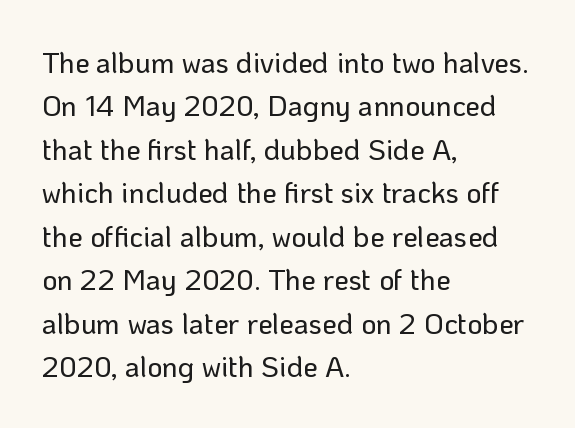
Successive baselines arrive at the customary interval. Characters follow at the spacing the type designer built in. The space directly below the letters is spotless. I'd call this a sans setting — the letters go barefoot. Each line starts at the same left margin while the right side varies. Posture: straight, roman, zero tilt.
